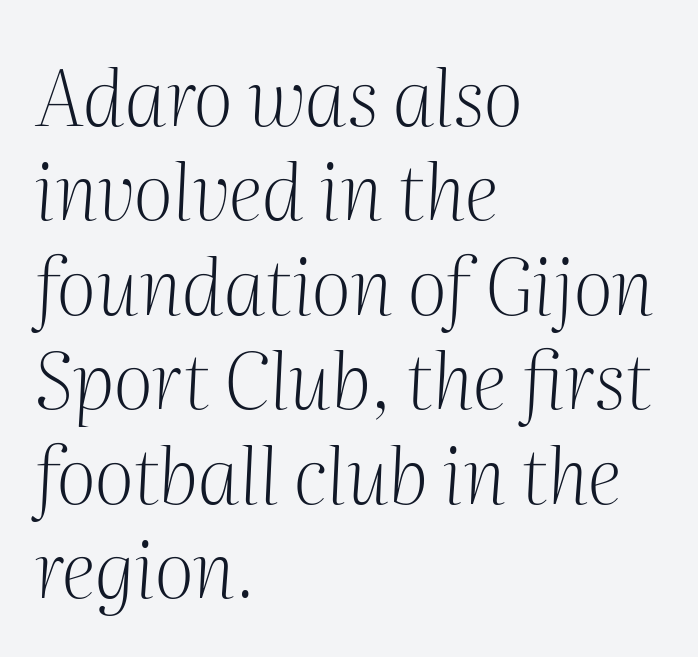
The image shows 78 px light serif type, italic (leaning right); set left-aligned, line spacing 1.21x, normal letter spacing, not underlined; medium stroke contrast and a medium x-height.
